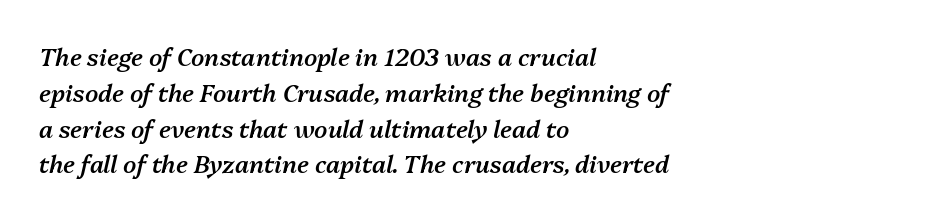
The image shows 24 px text type, italic (leaning right); set left-aligned, normal line spacing (1.49x), normal letter spacing, not underlined.
